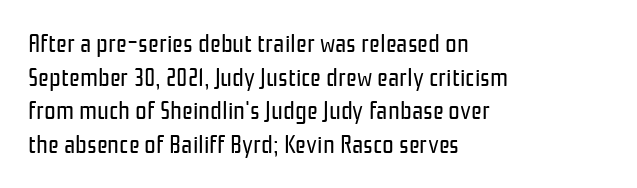
Interline gaps are of average width in this sample. In terms of posture, this sample is upright. Teacher's note: observe the even left margin — that is flush-left alignment. The cut favours lightness, reaching ordinary text weight at its darkest.
